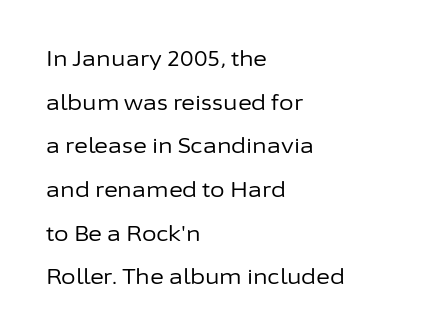
{"italic": "no", "bold": "no", "underline": "no", "align": "left", "line_spacing": "loose", "line_spacing_ratio": 2.08, "letter_spacing": "normal", "letter_spacing_em": 0.0, "glyph_px": 21}
